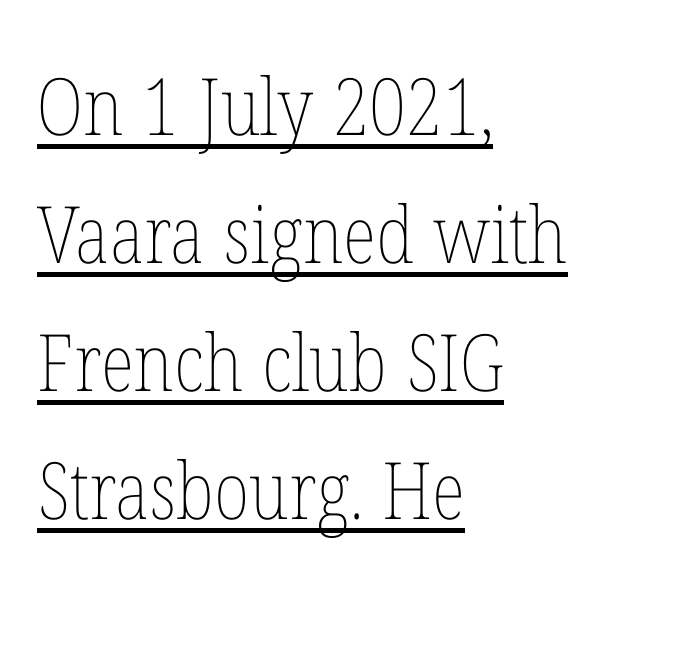
Q: Is the text bold? A: No.
Q: Is the text italic (slanted)? A: No, it is upright.
Q: Is the text underlined? A: Yes.
Q: How is the paragraph aligned? A: Left-aligned.
Q: Is the spacing between letters normal or unusually wide? A: Normal.
Q: Is the spacing between lines tight, normal or loose? A: Normal.
Q: Width (condensed, normal, or wide)? A: Condensed.
Q: Stroke contrast? A: Low.
Q: x-height? A: Medium.
Q: Monospaced? A: No.
